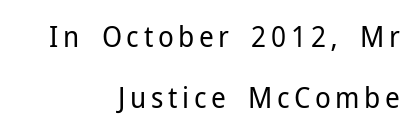
{"serif": "no", "italic": "no", "bold": "no", "weight": "regular", "width": "normal", "stroke_contrast": "low", "x_height": "medium", "monospaced": "no", "underline": "no", "align": "right", "line_spacing": "loose", "line_spacing_ratio": 2.11, "glyph_px": 29}
